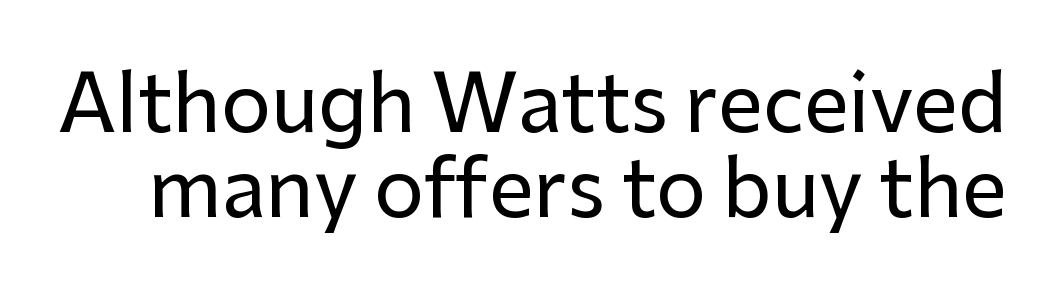
The image shows 79 px sans-serif type, upright; set tight line spacing (1.08x), normal letter spacing, not underlined; low stroke contrast and a medium x-height.
